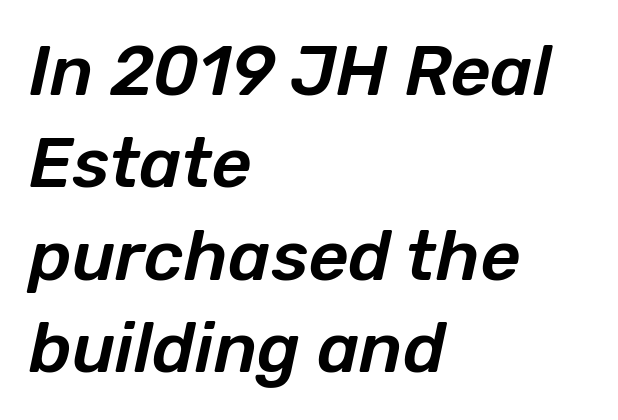
{"italic": "yes", "lean": "right", "slant_degrees": 12, "width": "normal", "stroke_contrast": "low", "x_height": "medium", "monospaced": "no", "underline": "no", "align": "left", "line_spacing": "normal", "line_spacing_ratio": 1.32, "letter_spacing": "normal", "letter_spacing_em": 0.0, "glyph_px": 70}
